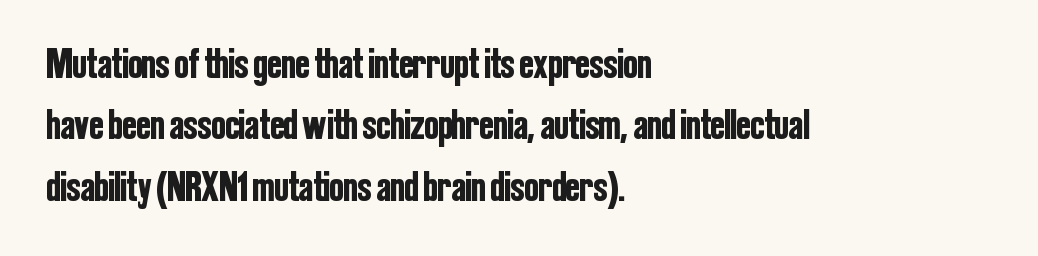
The image shows 42 px condensed sans-serif type, upright; set left-aligned, normal line spacing (1.46x), normal letter spacing, not underlined; low stroke contrast and a medium x-height.
